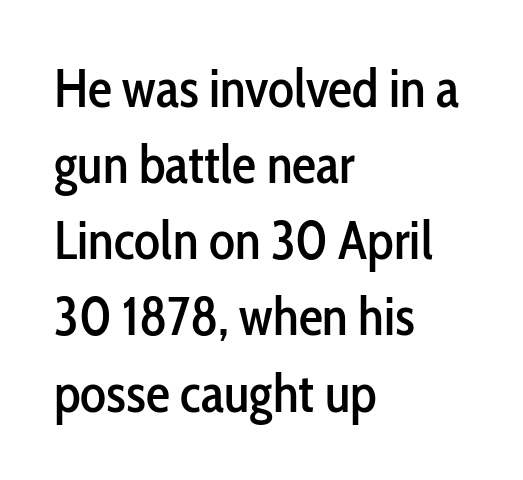
{"serif": "no", "italic": "no", "width": "condensed", "stroke_contrast": "low", "x_height": "medium", "monospaced": "no", "underline": "no", "align": "left", "line_spacing": "normal", "line_spacing_ratio": 1.41, "letter_spacing": "normal", "letter_spacing_em": 0.0, "glyph_px": 54}
